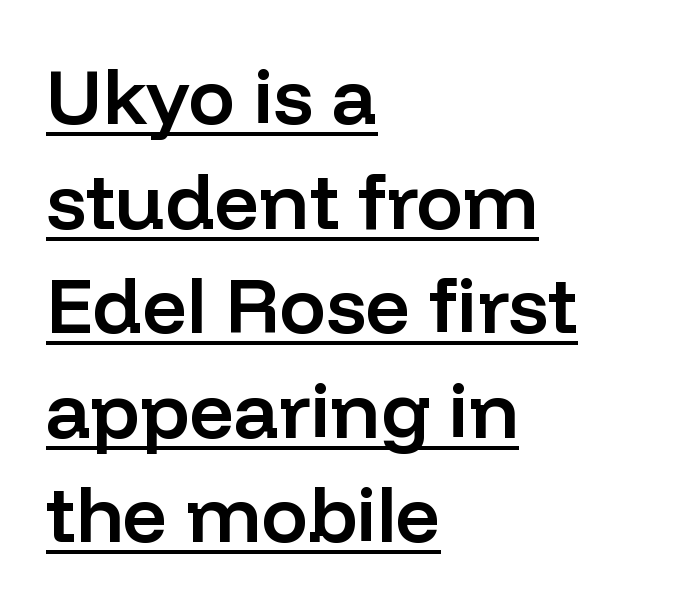
{"serif": "no", "italic": "no", "bold": "semi", "weight": "semibold", "width": "normal", "stroke_contrast": "low", "x_height": "medium", "monospaced": "no", "underline": "yes", "align": "left", "line_spacing": "normal", "line_spacing_ratio": 1.34, "letter_spacing": "normal", "letter_spacing_em": 0.0, "glyph_px": 78}
